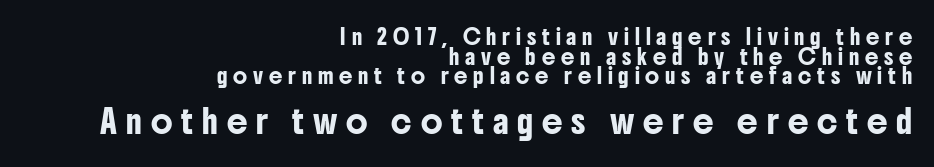
Q: Is the text italic (slanted)? A: No, it is upright.
Q: Is the text underlined? A: No.
Q: How is the paragraph aligned? A: Right-aligned.
Q: Is the spacing between letters normal or unusually wide? A: Unusually wide.
Q: Is the spacing between lines tight, normal or loose? A: Normal.
Q: Which block of text is set in a larger size, the first (top) or the second (bottom)? A: The second (bottom) one.
